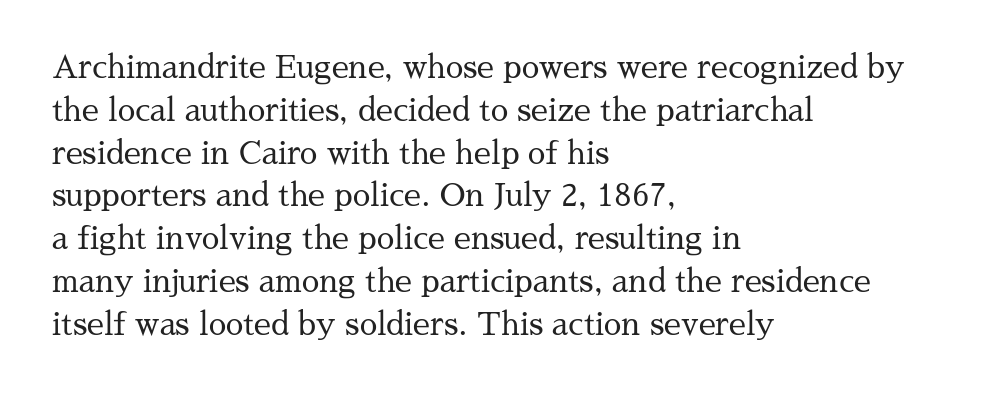
This is serif lettering, the kind often seen in printed books. Every character sits straight up, as roman type does. Is this a fixed-width face? No — the glyphs have proportional, varying widths. Here the glyphs are tracked normally, forming tight word shapes. A bare baseline throughout the passage. Horizontal alignment here is leftward, the default for most running prose.
